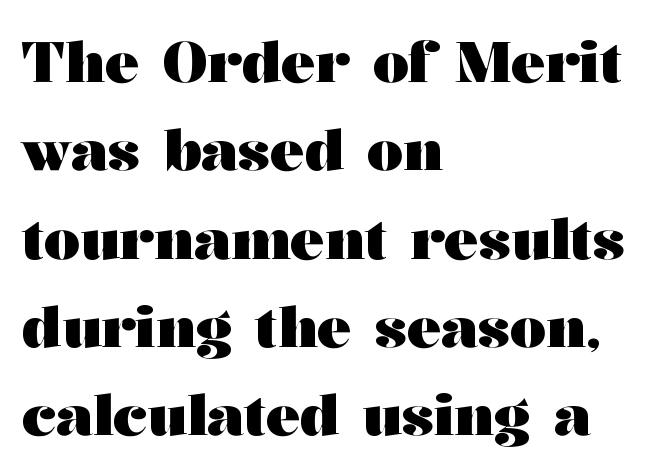
In terms of posture, this sample is upright. Clear beneath every line of the passage. Look at the tracking — it's just the regular setting, nothing added. Typeset ragged right — the left edge is the straight one. Thick stems and heavy bowls — unmistakably bold. I'd call this a serif setting — the letters wear small feet.
